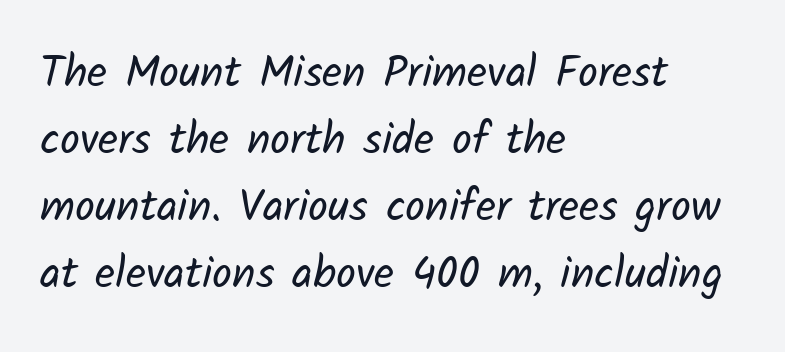
Q: Is the text bold? A: No.
Q: Is the typeface a serif or a sans-serif typeface? A: Sans-serif.
Q: Is the text underlined? A: No.
Q: How is the paragraph aligned? A: Left-aligned.
Q: Is the spacing between letters normal or unusually wide? A: Normal.
Q: Is the spacing between lines tight, normal or loose? A: Normal.
Q: Width (condensed, normal, or wide)? A: Normal.
Q: Stroke contrast? A: Low.
Q: x-height? A: Medium.
Q: Monospaced? A: No.
